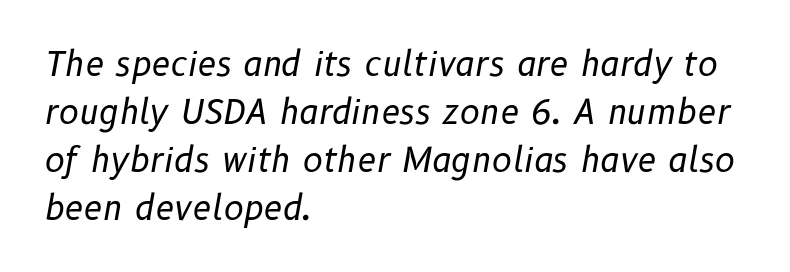
The image shows 34 px regular-weight type, italic (leaning right); set left-aligned, normal line spacing (1.41x), normal letter spacing, not underlined; low stroke contrast and a medium x-height.
